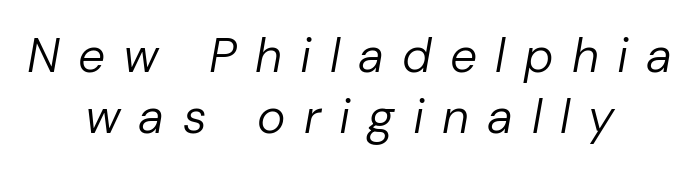
The image shows 48 px regular-weight type, italic (leaning right); set centered, normal line spacing (1.28x), unusually wide letter spacing (+0.38 em), not underlined; low stroke contrast and a medium x-height.
